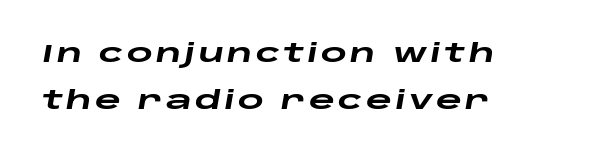
Is the type slanted? Yes — the strokes lean at a clear angle. The space directly below the letters is spotless. Compared with an ordinary text face, these strokes are far heavier — a full bold. Visually the block forms a straight wall on the left and a jagged coastline on the right.
